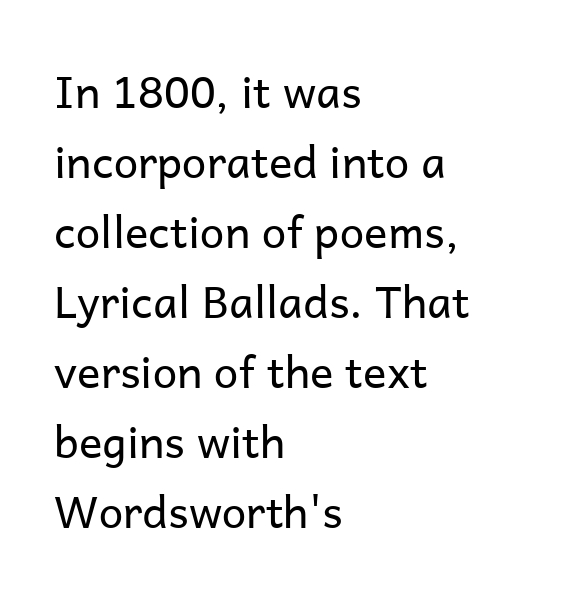
These lines are rendered in a variable-pitch font. This sample is left-justified, so line endings fall wherever the words run out. It's the straight-up-and-down kind of type. The zone under the glyphs is completely vacant. You could call the tracking neutral — neither tight nor loose. Compared with a typical body face, this is equally light or lighter still.
